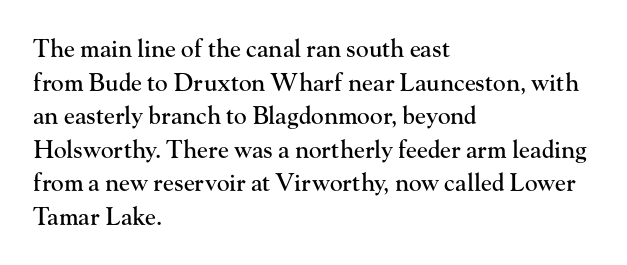
The image shows 24 px text type, upright; set left-aligned, normal line spacing (1.4x), normal letter spacing, not underlined.
